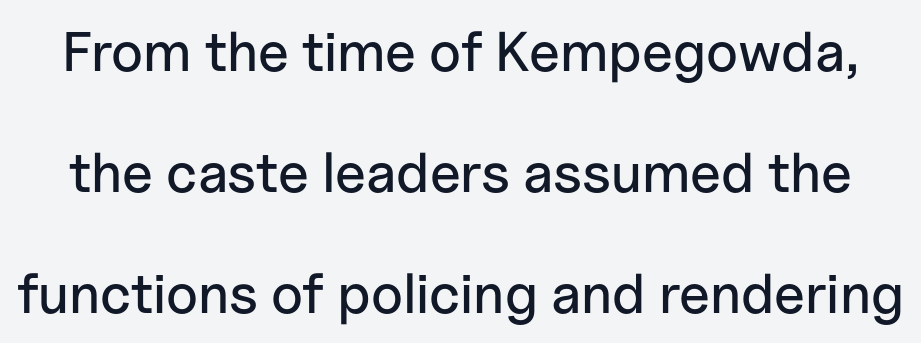
{"serif": "no", "italic": "no", "width": "normal", "stroke_contrast": "low", "x_height": "medium", "monospaced": "no", "underline": "no", "line_spacing": "loose", "line_spacing_ratio": 2.16, "letter_spacing": "normal", "letter_spacing_em": 0.0, "glyph_px": 56}
